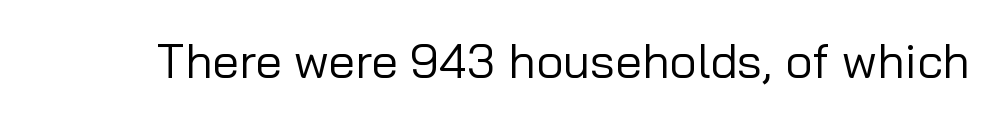
The image shows 48 px regular-weight sans-serif type, upright; set normal letter spacing, not underlined; low stroke contrast and a medium x-height.
